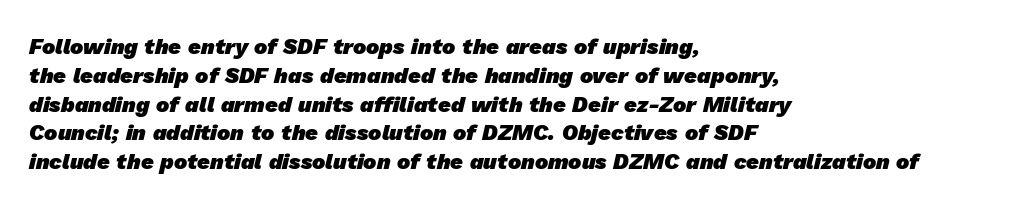
{"bold": "yes", "underline": "no", "align": "left", "line_spacing": "normal", "line_spacing_ratio": 1.31, "letter_spacing": "normal", "letter_spacing_em": 0.0, "glyph_px": 22}
